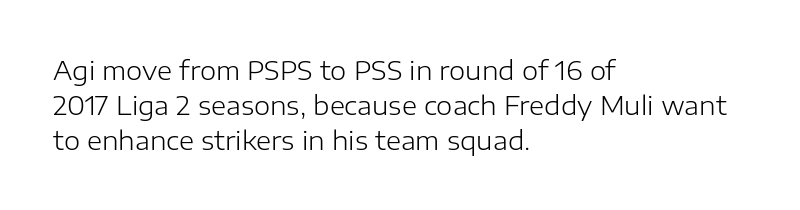
How are the letters spaced? Ordinarily, with no added tracking. Has an underline been added? It has not. Honestly, the row spacing looks completely unremarkable. The font is comparable to plain body text, perhaps lighter. Visually the block forms a straight wall on the left and a jagged coastline on the right.
